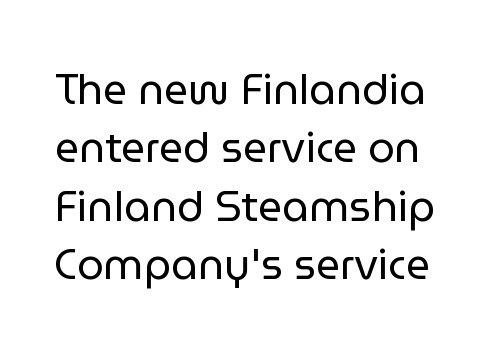
The image shows 42 px regular-weight sans-serif type, upright; set normal line spacing (1.39x), normal letter spacing, not underlined; low stroke contrast and a medium x-height.
